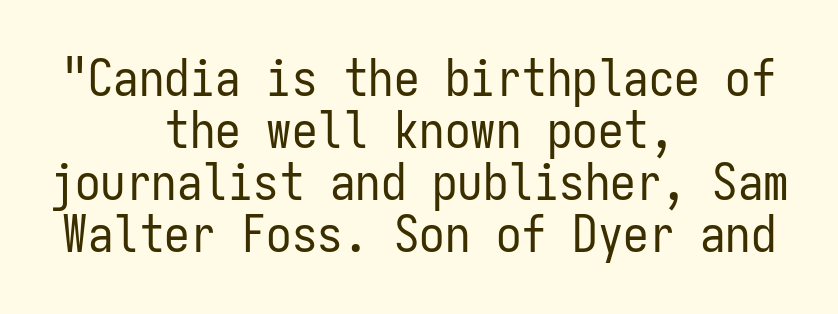
The image shows 51 px regular-weight, condensed sans-serif type, upright, monospaced; set centered, tight line spacing (1.02x), normal letter spacing, not underlined; low stroke contrast and a medium x-height.
